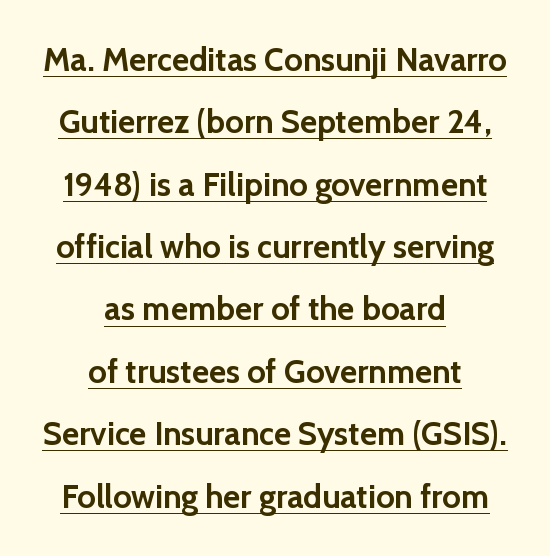
{"serif": "no", "italic": "no", "bold": "yes", "weight": "semibold", "width": "normal", "x_height": "medium", "monospaced": "no", "underline": "yes", "align": "center", "line_spacing_ratio": 1.89, "letter_spacing": "normal", "letter_spacing_em": 0.0, "glyph_px": 33}
